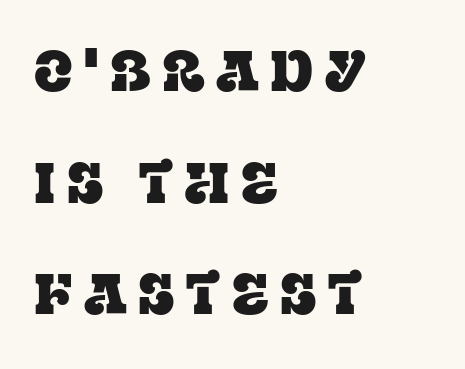
The image shows 57 px serif type, upright; set left-aligned, loose line spacing (1.96x), unusually wide letter spacing (+0.2 em), not underlined; low stroke contrast and a large x-height.
